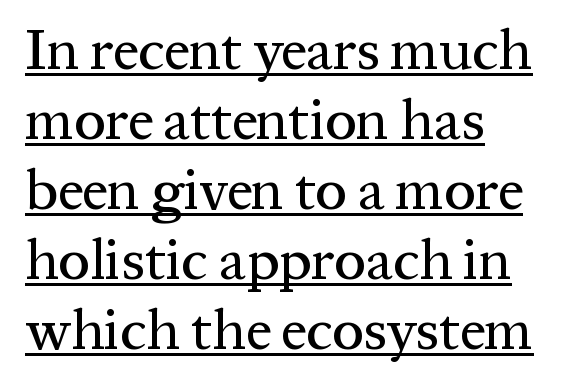
The rendered words wear a rule along their underside. The letters advance in unequal steps, a hallmark of proportional type. The axis of the letterforms is exactly vertical. The horizontal fit of the characters is conventional and even. The paragraph has a hard left edge and a soft right edge.
